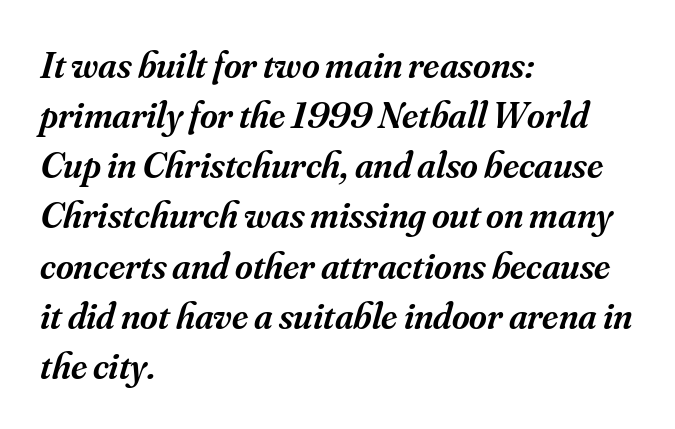
The image shows 38 px semibold serif type, italic (leaning right); set left-aligned, normal line spacing (1.32x), normal letter spacing, not underlined; medium stroke contrast and a small x-height.
